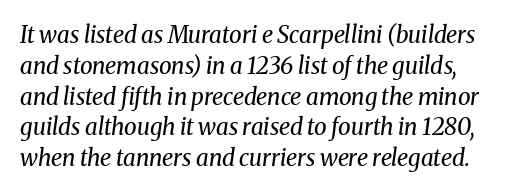
The image shows 23 px text type, italic (leaning right); set normal line spacing (1.34x), normal letter spacing, not underlined.
